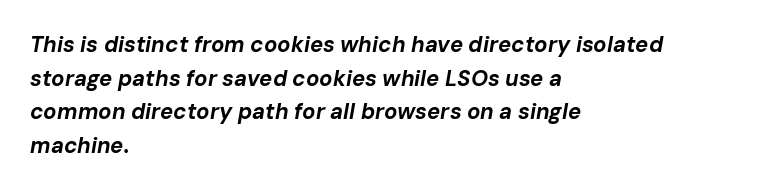
{"italic": "yes", "lean": "right", "slant_degrees": 10, "bold": "yes", "underline": "no", "align": "left", "line_spacing": "normal", "line_spacing_ratio": 1.53, "letter_spacing": "normal", "letter_spacing_em": 0.0, "glyph_px": 22}
